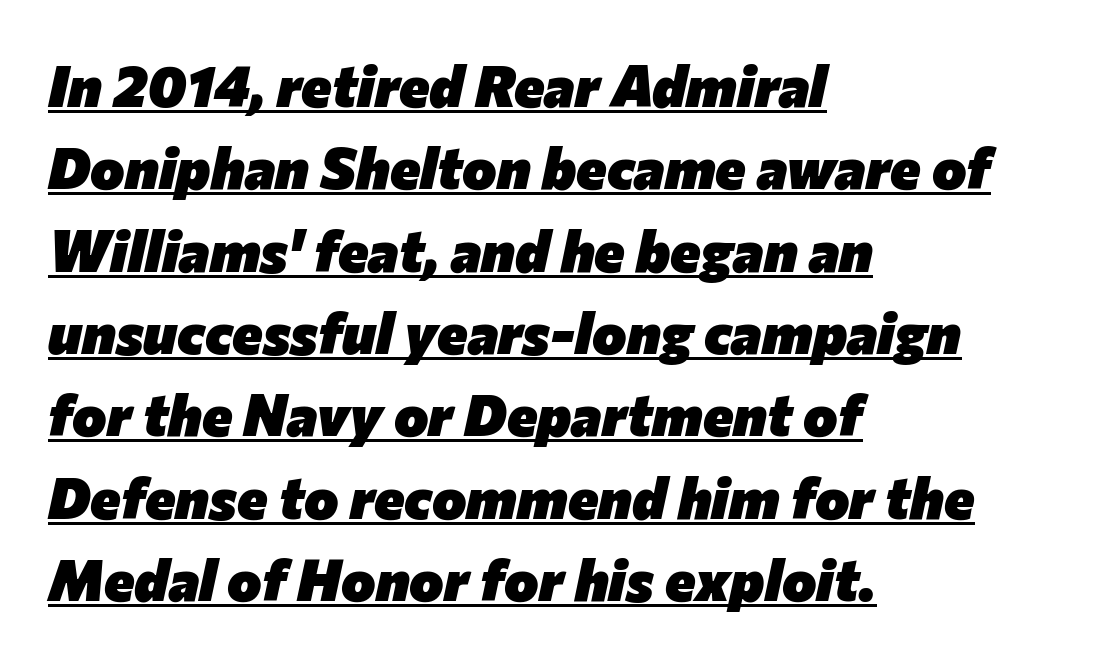
The image shows 58 px heavy type, italic (leaning right); set left-aligned, normal line spacing (1.42x), normal letter spacing, underlined; low stroke contrast and a medium x-height.
